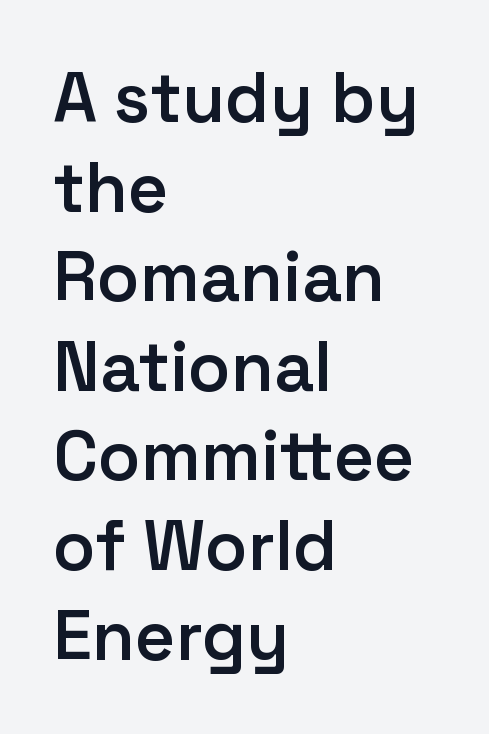
{"serif": "no", "italic": "no", "bold": "semi", "weight": "semibold", "width": "normal", "stroke_contrast": "low", "x_height": "medium", "monospaced": "no", "underline": "no", "align": "left", "line_spacing": "normal", "line_spacing_ratio": 1.28, "letter_spacing": "normal", "letter_spacing_em": 0.0, "glyph_px": 70}
